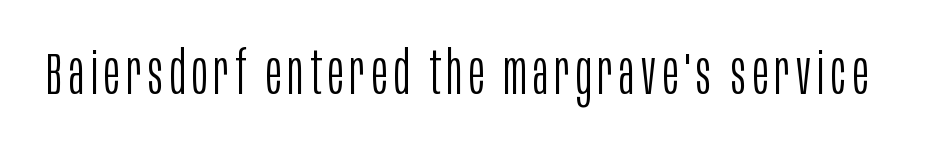
Upright lettering throughout. The font is comparable to plain body text, perhaps lighter. This sample uses a sans-serif face. Honestly, there is no underline to notice here at all. The face used here is proportionally spaced, like ordinary book or web type.
